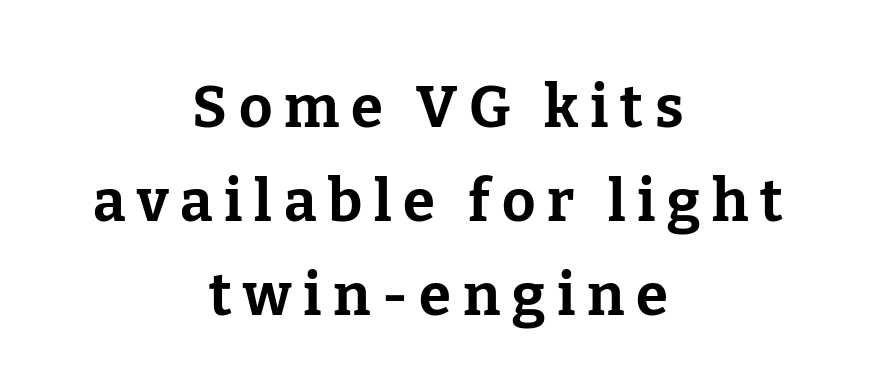
Q: Is the text bold? A: Yes.
Q: Is the text italic (slanted)? A: No, it is upright.
Q: Is the typeface a serif or a sans-serif typeface? A: Serif.
Q: Is the text underlined? A: No.
Q: How is the paragraph aligned? A: Centered.
Q: Is the spacing between letters normal or unusually wide? A: Unusually wide.
Q: Is the spacing between lines tight, normal or loose? A: Normal.
Q: Width (condensed, normal, or wide)? A: Normal.
Q: Stroke contrast? A: Low.
Q: x-height? A: Medium.
Q: Monospaced? A: No.
